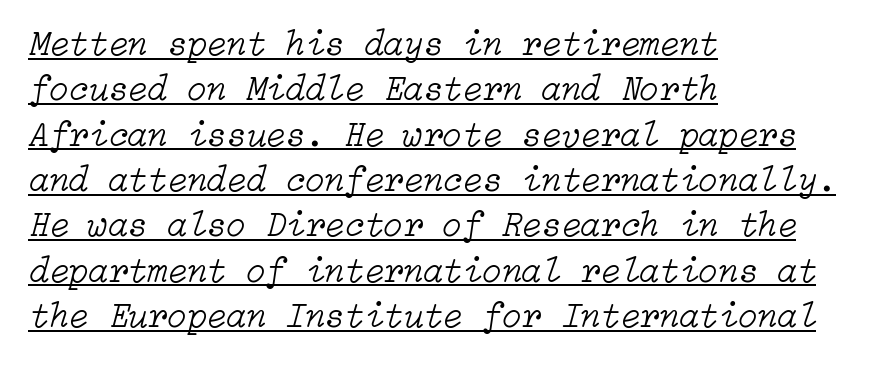
Underlined type. You could call the tracking neutral — neither tight nor loose. The rendering uses a moderate line-height, typical for paragraphs. The rendering applies a slant to the glyphs. The letterforms sit at book weight or below. The setting favours the left margin, as ordinary paragraphs usually do.
